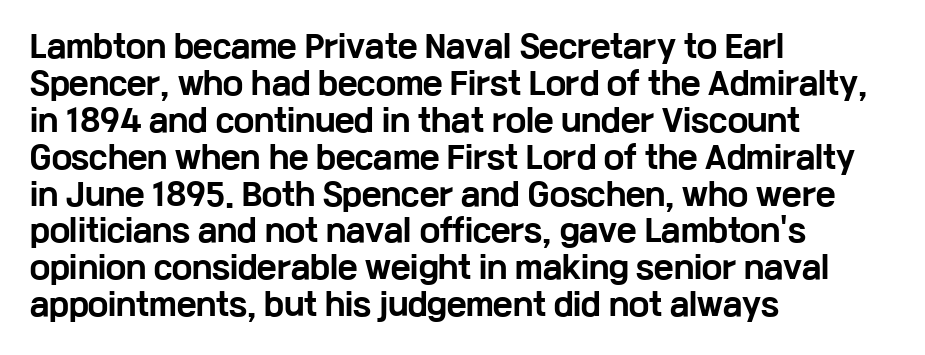
The image shows 30 px bold, wide sans-serif type, upright; set left-aligned, line spacing 1.23x, normal letter spacing, not underlined; low stroke contrast and a medium x-height.
